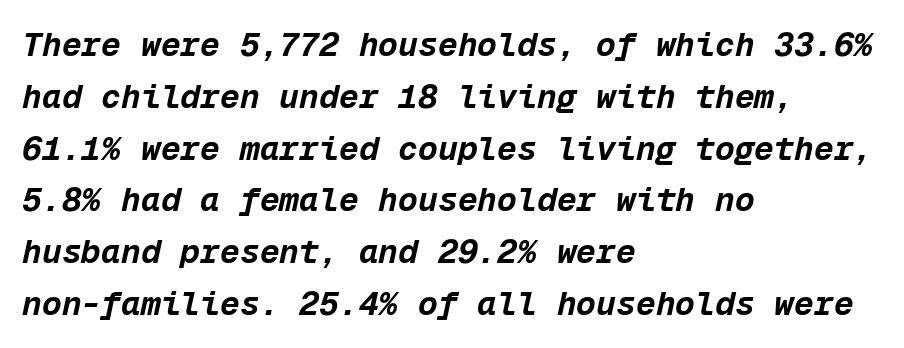
Typesetter's note: full bold, strokes at maximum text heaviness. The letters march in equal steps, a hallmark of fixed-pitch type. Students, note that the glyphs here touch the page at normal intervals. In terms of leading, this rendering sits right in the middle.
